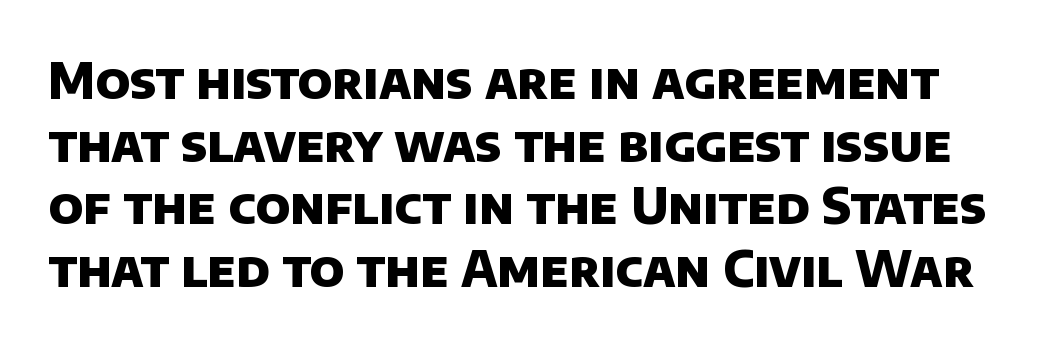
This block has exactly the height ordinary leading produces. Every letter is thick-stroked: bold, no question. Unlike a traditional serif, this face leaves its strokes unadorned. Anything drawn beneath the words? Only blank space. The horizontal fit of the characters is conventional and even.
